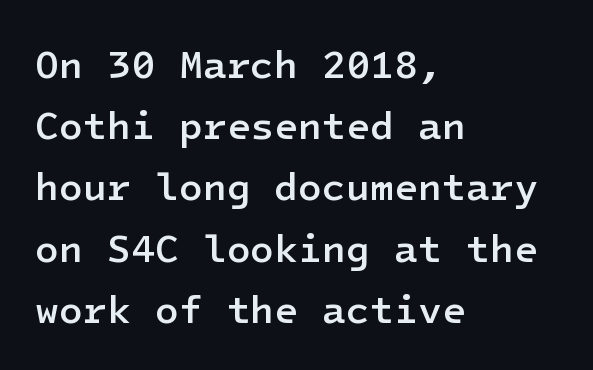
{"serif": "no", "italic": "no", "bold": "semi", "weight": "semibold", "width": "normal", "stroke_contrast": "low", "x_height": "medium", "underline": "no", "align": "left", "line_spacing": "normal", "line_spacing_ratio": 1.57, "letter_spacing": "normal", "letter_spacing_em": 0.0, "glyph_px": 39}
